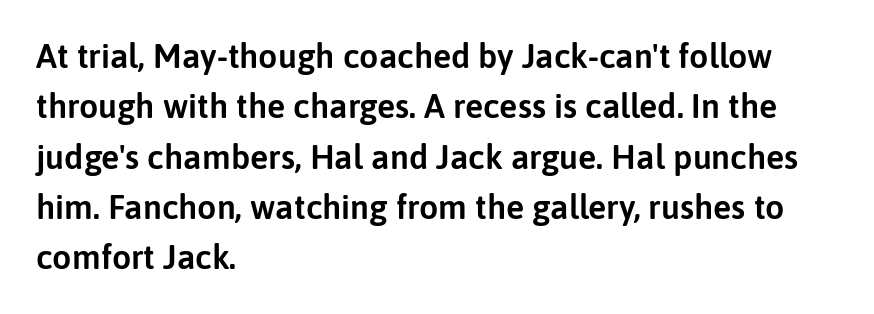
Q: Is the text italic (slanted)? A: No, it is upright.
Q: Is the typeface a serif or a sans-serif typeface? A: Sans-serif.
Q: Is the text underlined? A: No.
Q: How is the paragraph aligned? A: Left-aligned.
Q: Is the spacing between letters normal or unusually wide? A: Normal.
Q: Is the spacing between lines tight, normal or loose? A: Normal.
Q: Width (condensed, normal, or wide)? A: Normal.
Q: Stroke contrast? A: Low.
Q: x-height? A: Medium.
Q: Monospaced? A: No.
